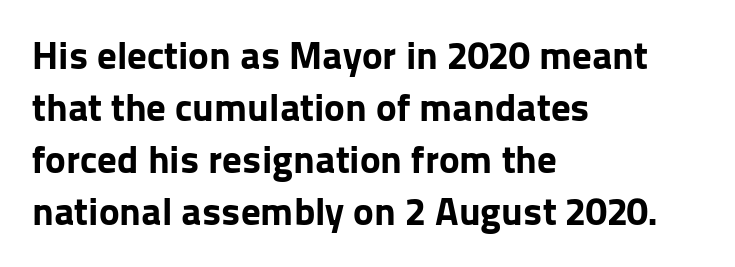
{"serif": "no", "italic": "no", "bold": "yes", "weight": "bold", "width": "normal", "stroke_contrast": "low", "x_height": "medium", "monospaced": "no", "underline": "no", "align": "left", "line_spacing": "normal", "line_spacing_ratio": 1.33, "letter_spacing": "normal", "letter_spacing_em": 0.0, "glyph_px": 39}
